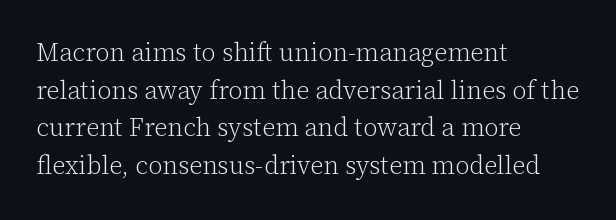
The image shows 25 px text type, upright; set left-aligned, normal line spacing (1.51x), normal letter spacing, not underlined.
